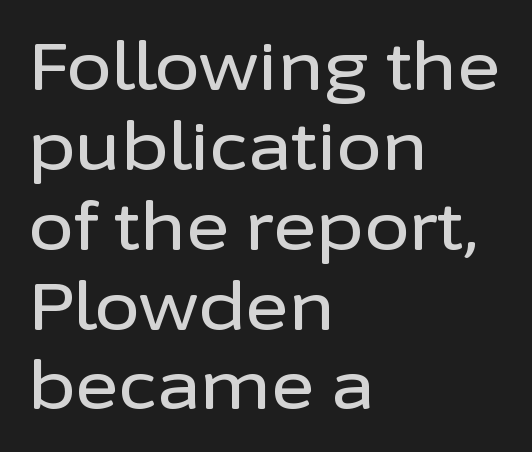
The image shows 66 px sans-serif type, upright; set left-aligned, line spacing 1.21x, normal letter spacing, not underlined; low stroke contrast and a medium x-height.
